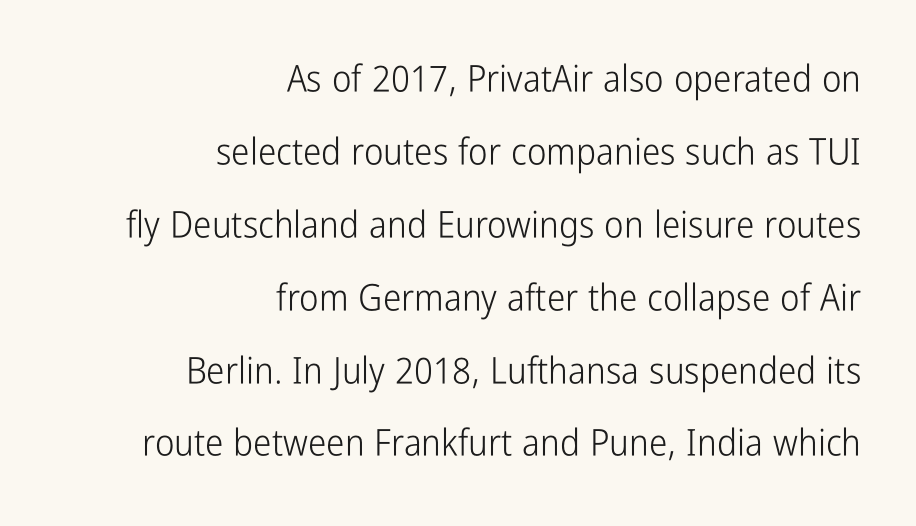
The face used here is rendered with its standard letterfit. Here the designer chose a conventional face with non-uniform glyph widths. The letters stand upright; this is a roman face. Notice the wide empty band between every row — that's loose leading.
